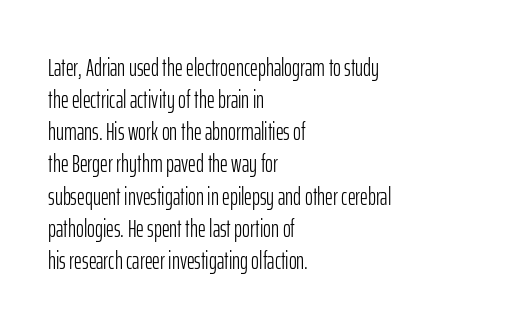
{"italic": "no", "bold": "no", "underline": "no", "align": "left", "line_spacing": "normal", "line_spacing_ratio": 1.34, "letter_spacing": "normal", "letter_spacing_em": 0.0, "glyph_px": 24}
